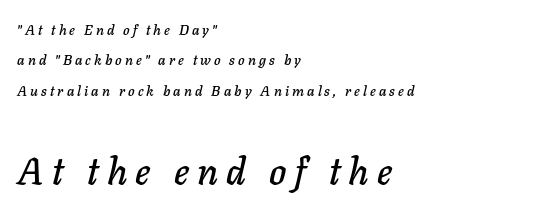
Q: Is the text italic (slanted)? A: Yes, it leans right by about 11 degrees.
Q: Is the text underlined? A: No.
Q: How is the paragraph aligned? A: Left-aligned.
Q: Is the spacing between letters normal or unusually wide? A: Unusually wide.
Q: Is the spacing between lines tight, normal or loose? A: Loose.
Q: Which block of text is set in a larger size, the first (top) or the second (bottom)? A: The second (bottom) one.
Q: Width (condensed, normal, or wide)? A: Normal.
Q: Stroke contrast? A: Low.
Q: x-height? A: Medium.
Q: Monospaced? A: No.
